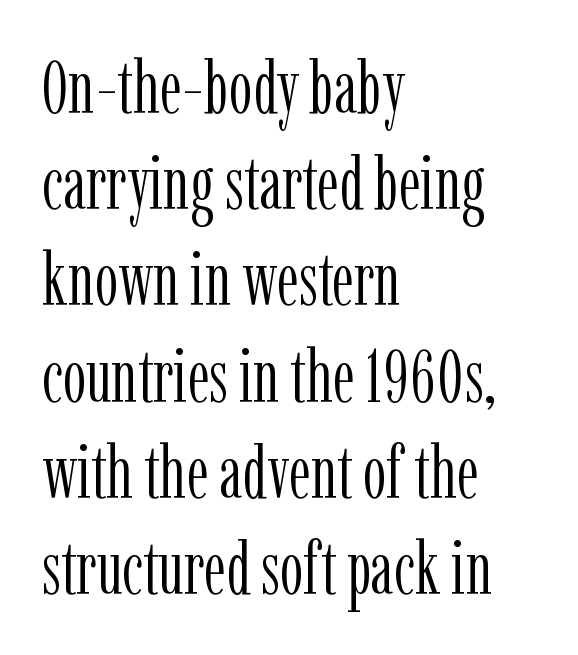
The image shows 74 px light, condensed serif type, upright; set left-aligned, normal line spacing (1.3x), normal letter spacing, not underlined; low stroke contrast and a medium x-height.
